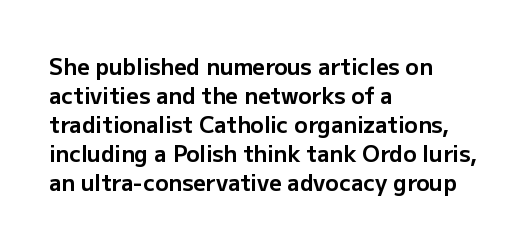
{"italic": "no", "bold": "yes", "underline": "no", "align": "left", "line_spacing": "normal", "line_spacing_ratio": 1.32, "letter_spacing": "normal", "letter_spacing_em": 0.0, "glyph_px": 22}
